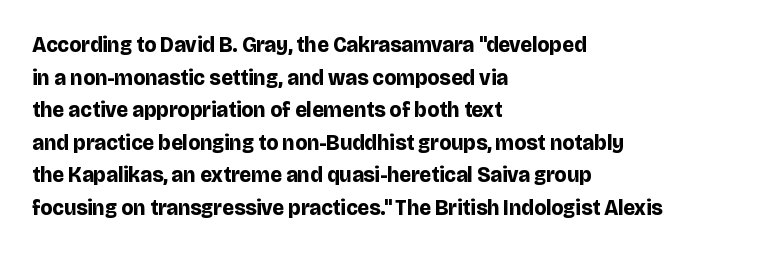
The image shows 21 px bold type, upright; set left-aligned, normal line spacing (1.55x), normal letter spacing, not underlined.
